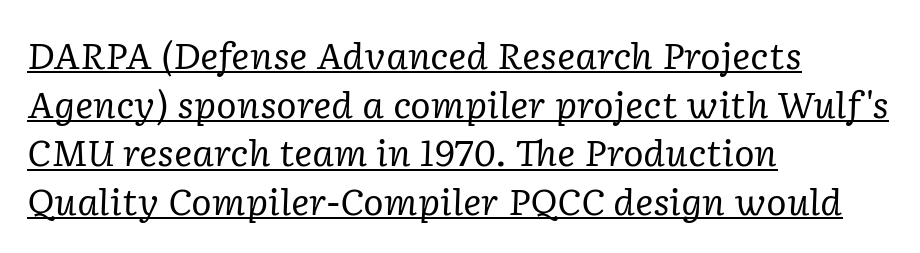
This sample uses a serif face. In terms of leading, this rendering sits right in the middle. The face used here has a pronounced slope to its letters. You could call the tracking neutral — neither tight nor loose. Note the varied advance widths — an 'i' is clearly narrower than an 'm'.
